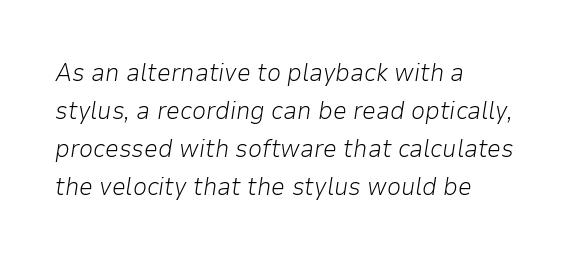
Q: Is the text bold? A: No.
Q: Is the text italic (slanted)? A: Yes, it leans right by about 9 degrees.
Q: Is the text underlined? A: No.
Q: How is the paragraph aligned? A: Left-aligned.
Q: Is the spacing between letters normal or unusually wide? A: Normal.
Q: Is the spacing between lines tight, normal or loose? A: Normal.
